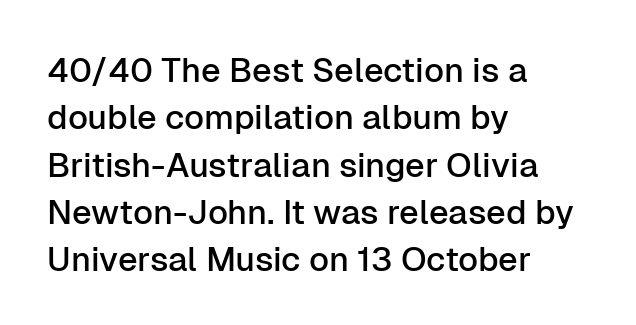
{"serif": "no", "italic": "no", "width": "normal", "stroke_contrast": "low", "x_height": "medium", "monospaced": "no", "underline": "no", "align": "left", "line_spacing": "normal", "line_spacing_ratio": 1.39, "letter_spacing": "normal", "letter_spacing_em": 0.0, "glyph_px": 34}
